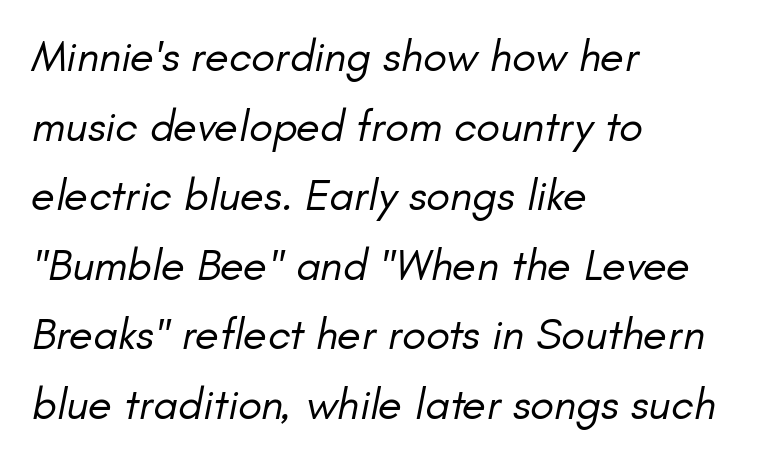
Leading matches the norm, producing a regular column. The rendering applies a slant to the glyphs. All the whitespace from short lines collects on the right. The gaps between neighbouring characters are ordinary and unremarkable. The rendering uses natural spacing where letterforms have individual widths. The font is comparable to plain body text, perhaps lighter.
